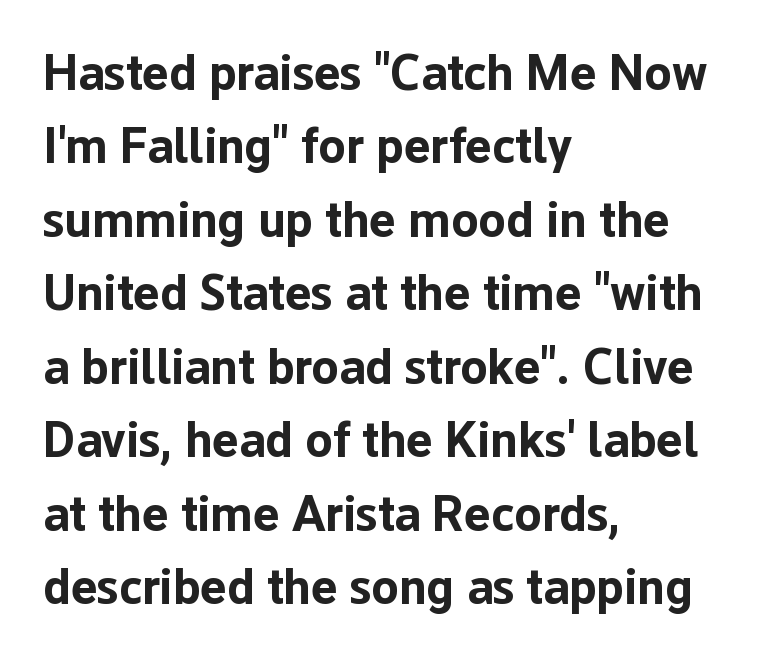
Q: Is the text bold? A: Yes.
Q: Is the text italic (slanted)? A: No, it is upright.
Q: Is the typeface a serif or a sans-serif typeface? A: Sans-serif.
Q: Is the text underlined? A: No.
Q: How is the paragraph aligned? A: Left-aligned.
Q: Is the spacing between letters normal or unusually wide? A: Normal.
Q: Is the spacing between lines tight, normal or loose? A: Normal.
Q: Width (condensed, normal, or wide)? A: Normal.
Q: Stroke contrast? A: Low.
Q: x-height? A: Medium.
Q: Monospaced? A: No.
